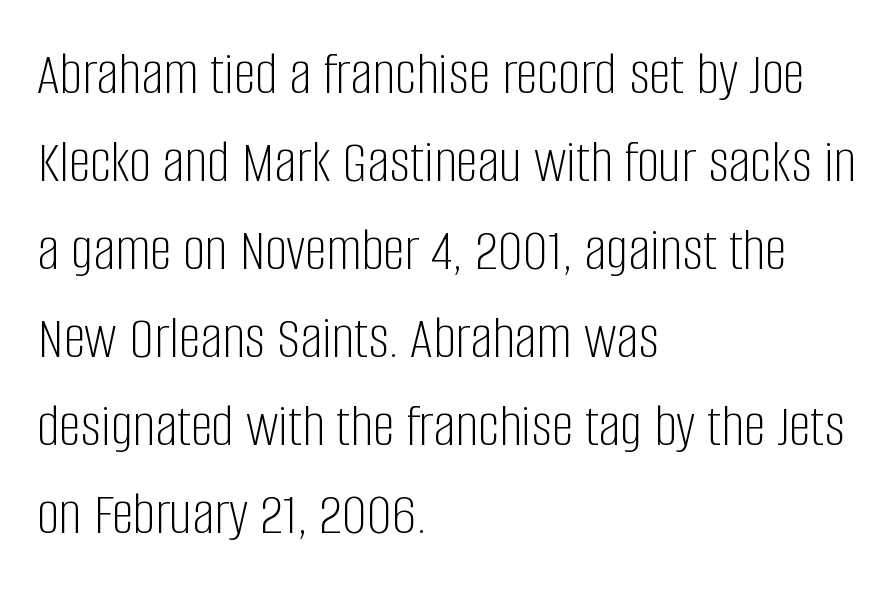
Q: Is the text bold? A: No.
Q: Is the text italic (slanted)? A: No, it is upright.
Q: Is the typeface a serif or a sans-serif typeface? A: Sans-serif.
Q: Is the text underlined? A: No.
Q: How is the paragraph aligned? A: Left-aligned.
Q: Is the spacing between letters normal or unusually wide? A: Normal.
Q: Is the spacing between lines tight, normal or loose? A: Normal.
Q: Width (condensed, normal, or wide)? A: Condensed.
Q: Stroke contrast? A: Low.
Q: x-height? A: Large.
Q: Monospaced? A: No.
